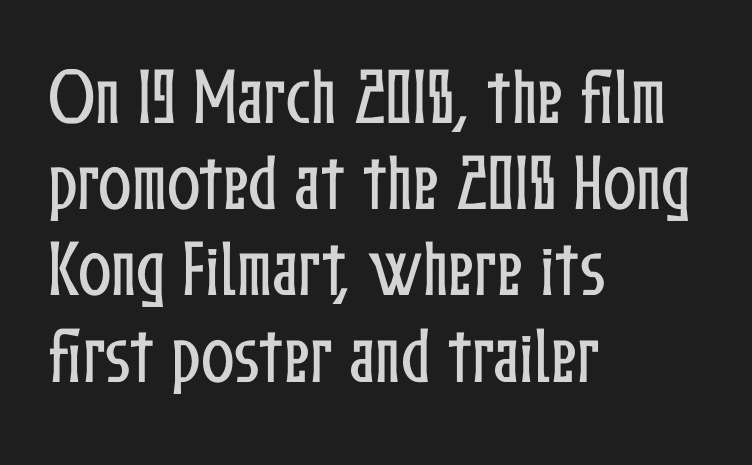
{"italic": "no", "width": "condensed", "stroke_contrast": "low", "x_height": "medium", "monospaced": "no", "underline": "no", "align": "left", "line_spacing": "normal", "line_spacing_ratio": 1.39, "letter_spacing": "normal", "letter_spacing_em": 0.0, "glyph_px": 62}
